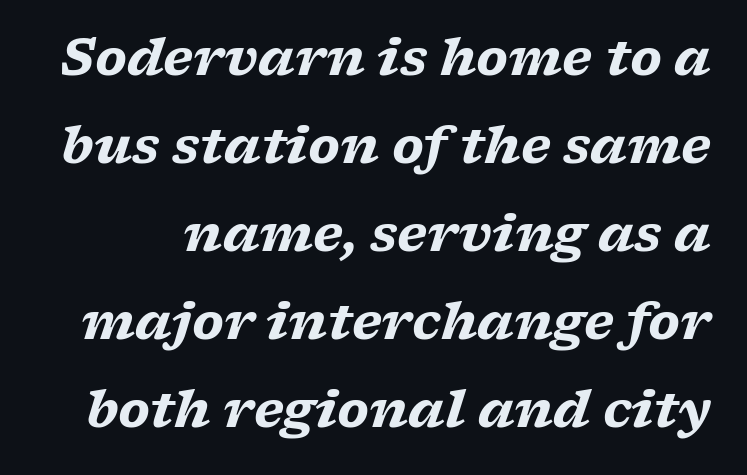
Q: Is the text bold? A: Yes.
Q: Is the text italic (slanted)? A: Yes, it leans right by about 17 degrees.
Q: Is the typeface a serif or a sans-serif typeface? A: Serif.
Q: Is the text underlined? A: No.
Q: Is the spacing between letters normal or unusually wide? A: Normal.
Q: Width (condensed, normal, or wide)? A: Wide.
Q: Stroke contrast? A: Low.
Q: x-height? A: Medium.
Q: Monospaced? A: No.
